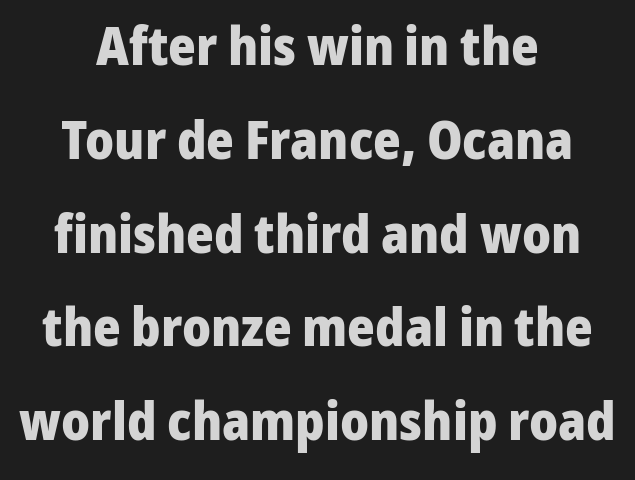
{"serif": "no", "italic": "no", "bold": "yes", "weight": "heavy", "width": "normal", "stroke_contrast": "low", "x_height": "medium", "monospaced": "no", "underline": "no", "align": "center", "line_spacing_ratio": 1.77, "letter_spacing": "normal", "letter_spacing_em": 0.0, "glyph_px": 53}
